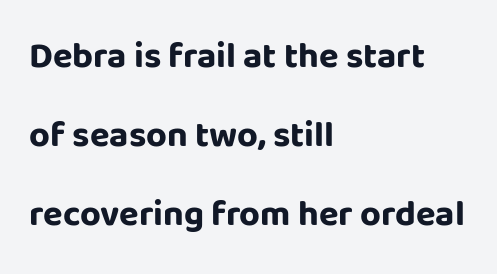
Proportional: the letters do not fall into vertical columns. The typesetting leans heavy: a genuine bold. This rendering leaves character spacing at its baseline value. The strip under each line holds only bare page.
